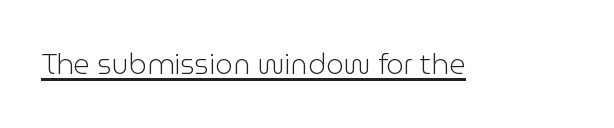
Q: Is the text bold? A: No.
Q: Is the text italic (slanted)? A: No, it is upright.
Q: Is the typeface a serif or a sans-serif typeface? A: Sans-serif.
Q: Is the text underlined? A: Yes.
Q: Is the spacing between letters normal or unusually wide? A: Normal.
Q: Width (condensed, normal, or wide)? A: Normal.
Q: Stroke contrast? A: Low.
Q: x-height? A: Medium.
Q: Monospaced? A: No.
